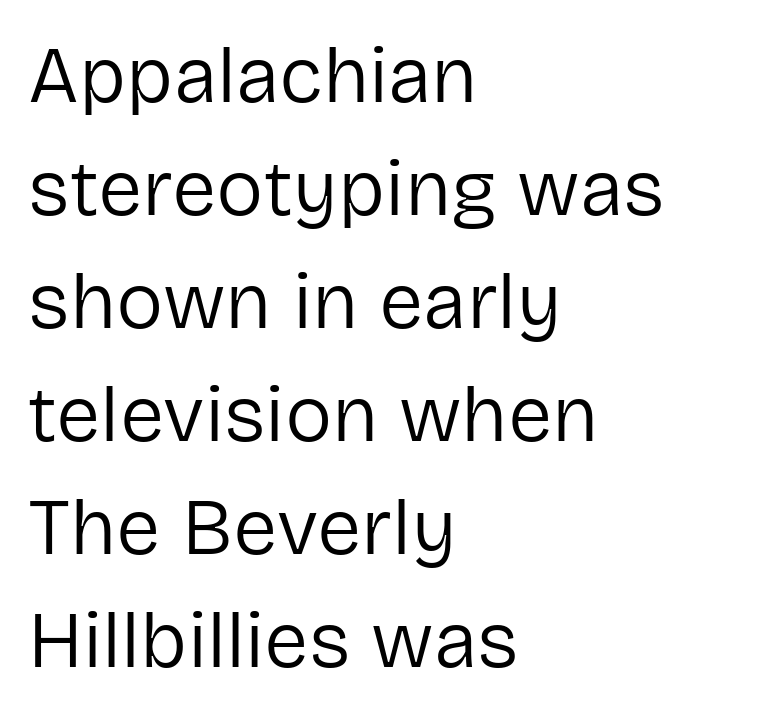
{"serif": "no", "italic": "no", "bold": "no", "weight": "regular", "width": "normal", "stroke_contrast": "low", "x_height": "medium", "monospaced": "no", "underline": "no", "align": "left", "line_spacing": "normal", "line_spacing_ratio": 1.43, "letter_spacing": "normal", "letter_spacing_em": 0.0, "glyph_px": 79}
